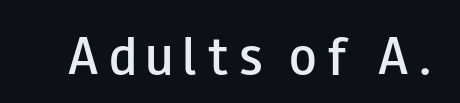
Q: Is the text bold? A: Semi-bold.
Q: Is the text italic (slanted)? A: No, it is upright.
Q: Is the typeface a serif or a sans-serif typeface? A: Sans-serif.
Q: Is the text underlined? A: No.
Q: Is the spacing between letters normal or unusually wide? A: Unusually wide.
Q: Width (condensed, normal, or wide)? A: Wide.
Q: Stroke contrast? A: Low.
Q: x-height? A: Small.
Q: Monospaced? A: No.
